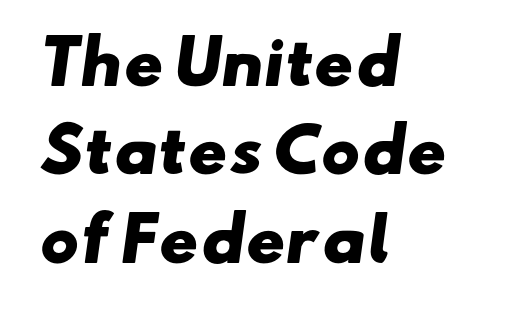
{"serif": "no", "bold": "yes", "weight": "heavy", "width": "wide", "stroke_contrast": "low", "x_height": "small", "monospaced": "no", "underline": "no", "align": "left", "line_spacing": "normal", "line_spacing_ratio": 1.5, "letter_spacing": "normal", "letter_spacing_em": 0.0, "glyph_px": 59}
